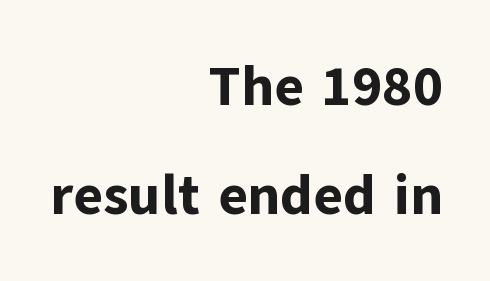
{"serif": "no", "italic": "no", "bold": "yes", "weight": "bold", "width": "normal", "stroke_contrast": "low", "x_height": "medium", "monospaced": "no", "underline": "no", "align": "right", "line_spacing": "loose", "line_spacing_ratio": 1.94, "letter_spacing": "normal", "letter_spacing_em": 0.0, "glyph_px": 56}
